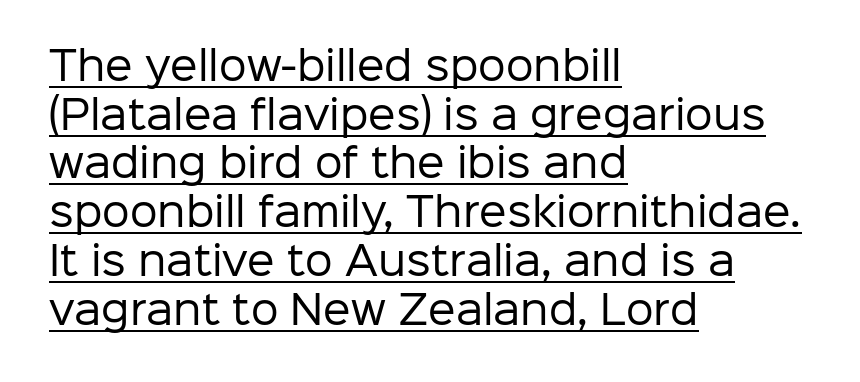
The image shows 39 px regular-weight sans-serif type, upright; set left-aligned, normal line spacing (1.25x), normal letter spacing, underlined; low stroke contrast and a medium x-height.
